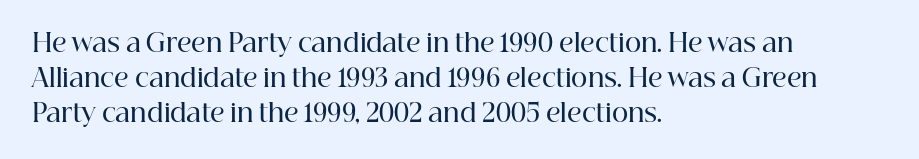
{"italic": "no", "bold": "semi", "underline": "no", "align": "left", "line_spacing": "normal", "line_spacing_ratio": 1.4, "letter_spacing": "normal", "letter_spacing_em": 0.0, "glyph_px": 25}
